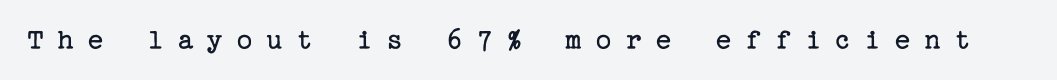
Unbolded letterforms with no extra heft. Descender tails drop into unmarked territory. The lettering holds an erect, upright posture throughout. Small tapered or slab feet sit at the stroke ends, so this counts as serif. Observe the wide spacing: letters keep a clear distance from each other.
